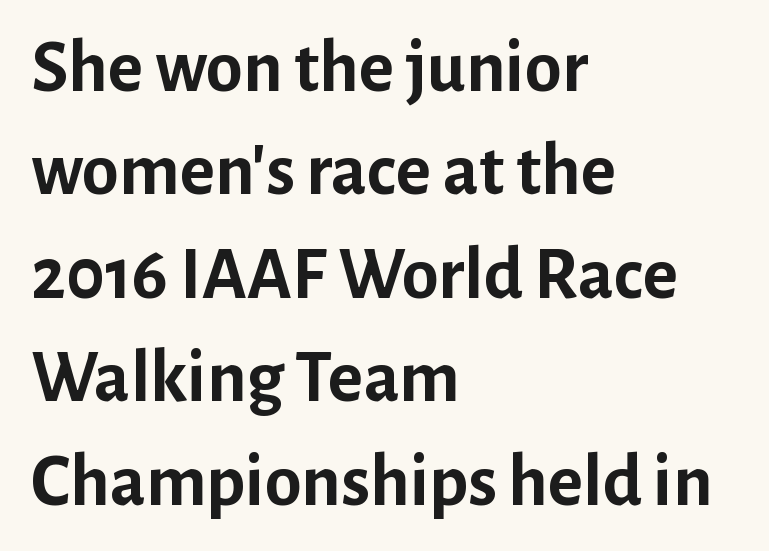
Whoever set this chose a conventional vertical rhythm. How heavy is the stroke? Heavy — this is a bold. There is no visible air inserted between adjacent glyphs. This sample uses a sans-serif face. The letters advance in unequal steps, a hallmark of proportional type.
